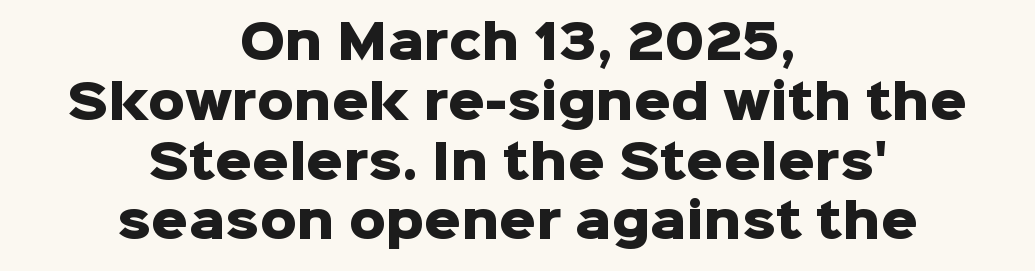
The image shows 46 px heavy sans-serif type, upright; set centered, normal line spacing (1.3x), normal letter spacing, not underlined; low stroke contrast and a medium x-height.
